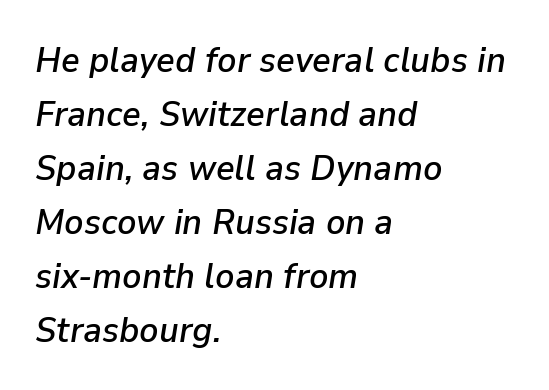
{"italic": "yes", "lean": "right", "slant_degrees": 9, "width": "normal", "stroke_contrast": "low", "x_height": "medium", "monospaced": "no", "underline": "no", "align": "left", "line_spacing": "normal", "line_spacing_ratio": 1.5, "letter_spacing": "normal", "letter_spacing_em": 0.0, "glyph_px": 36}
